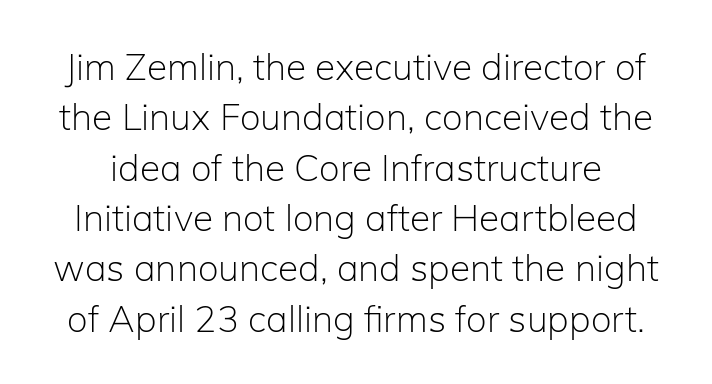
Q: Is the text bold? A: No.
Q: Is the text italic (slanted)? A: No, it is upright.
Q: Is the typeface a serif or a sans-serif typeface? A: Sans-serif.
Q: Is the text underlined? A: No.
Q: Is the spacing between letters normal or unusually wide? A: Normal.
Q: Is the spacing between lines tight, normal or loose? A: Normal.
Q: Width (condensed, normal, or wide)? A: Normal.
Q: Stroke contrast? A: Low.
Q: x-height? A: Medium.
Q: Monospaced? A: No.
